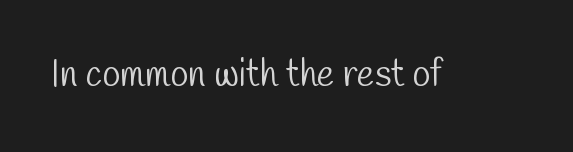
{"serif": "no", "bold": "no", "weight": "light", "width": "condensed", "stroke_contrast": "low", "x_height": "medium", "monospaced": "no", "underline": "no", "letter_spacing": "normal", "letter_spacing_em": 0.0, "glyph_px": 37}
